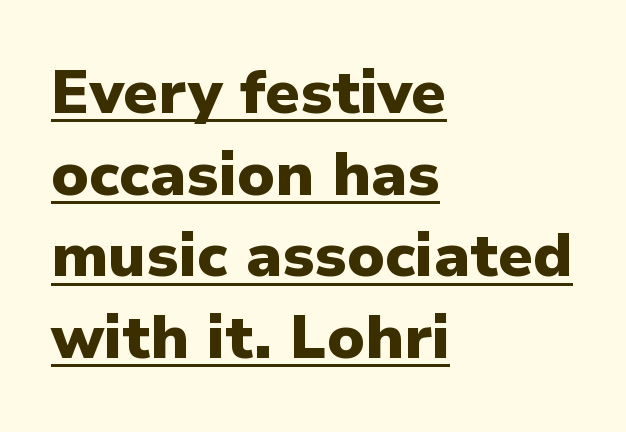
{"serif": "no", "italic": "no", "bold": "yes", "weight": "heavy", "width": "normal", "stroke_contrast": "low", "x_height": "medium", "monospaced": "no", "underline": "yes", "align": "left", "line_spacing": "normal", "line_spacing_ratio": 1.34, "letter_spacing": "normal", "letter_spacing_em": 0.0, "glyph_px": 61}
